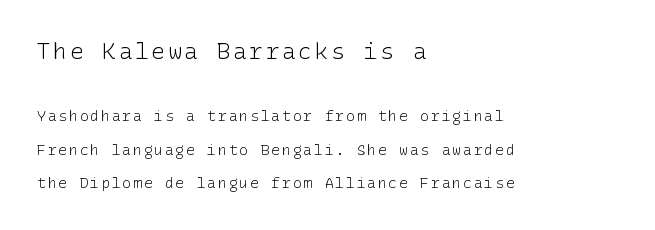
The image shows 23 px text type, upright; set left-aligned, loose line spacing (2.22x), not underlined; the first (top) block is 1.53x larger.
